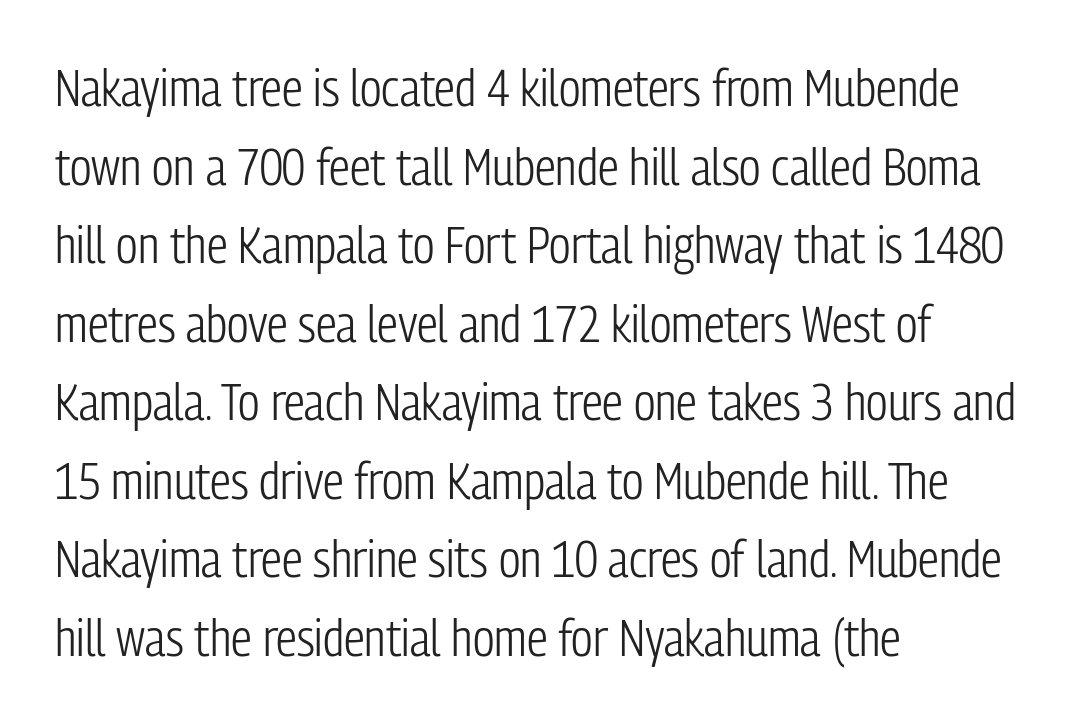
Q: Is the text bold? A: No.
Q: Is the text italic (slanted)? A: No, it is upright.
Q: Is the typeface a serif or a sans-serif typeface? A: Sans-serif.
Q: Is the text underlined? A: No.
Q: How is the paragraph aligned? A: Left-aligned.
Q: Is the spacing between letters normal or unusually wide? A: Normal.
Q: Is the spacing between lines tight, normal or loose? A: Normal.
Q: Width (condensed, normal, or wide)? A: Condensed.
Q: Stroke contrast? A: Low.
Q: x-height? A: Medium.
Q: Monospaced? A: No.
